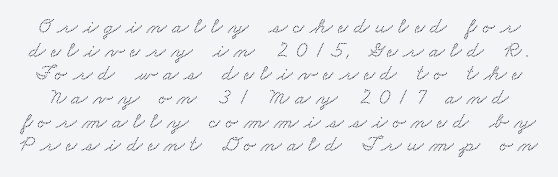
{"underline": "no", "line_spacing": "tight", "line_spacing_ratio": 1.03, "letter_spacing": "wide", "letter_spacing_em": 0.24, "glyph_px": 23}
